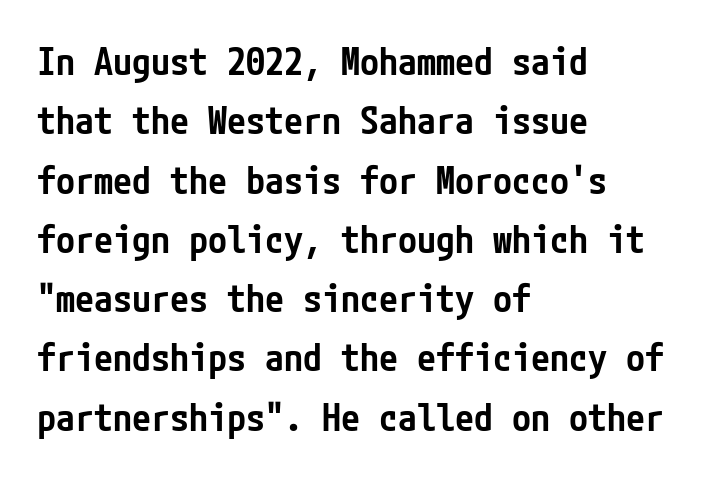
{"serif": "no", "italic": "no", "bold": "semi", "weight": "semibold", "width": "condensed", "stroke_contrast": "low", "x_height": "medium", "underline": "no", "align": "left", "line_spacing": "normal", "line_spacing_ratio": 1.56, "letter_spacing": "normal", "letter_spacing_em": 0.0, "glyph_px": 38}
